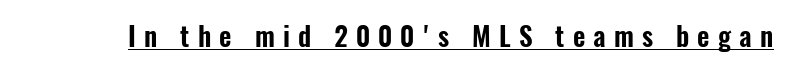
{"italic": "no", "underline": "yes", "letter_spacing": "wide", "letter_spacing_em": 0.3, "glyph_px": 27}
